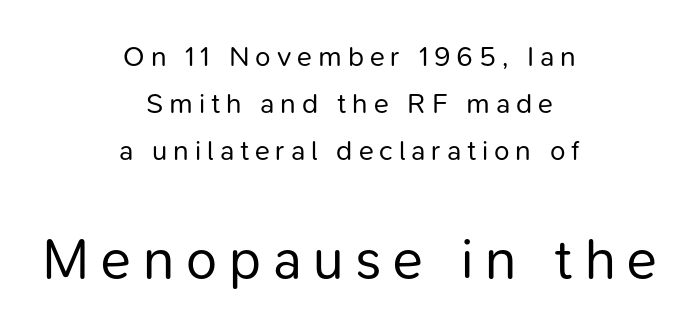
Q: Is the text bold? A: No.
Q: Is the text italic (slanted)? A: No, it is upright.
Q: Is the typeface a serif or a sans-serif typeface? A: Sans-serif.
Q: Is the text underlined? A: No.
Q: How is the paragraph aligned? A: Centered.
Q: Is the spacing between letters normal or unusually wide? A: Unusually wide.
Q: Is the spacing between lines tight, normal or loose? A: Normal.
Q: Which block of text is set in a larger size, the first (top) or the second (bottom)? A: The second (bottom) one.
Q: Width (condensed, normal, or wide)? A: Normal.
Q: Stroke contrast? A: Low.
Q: x-height? A: Medium.
Q: Monospaced? A: No.
